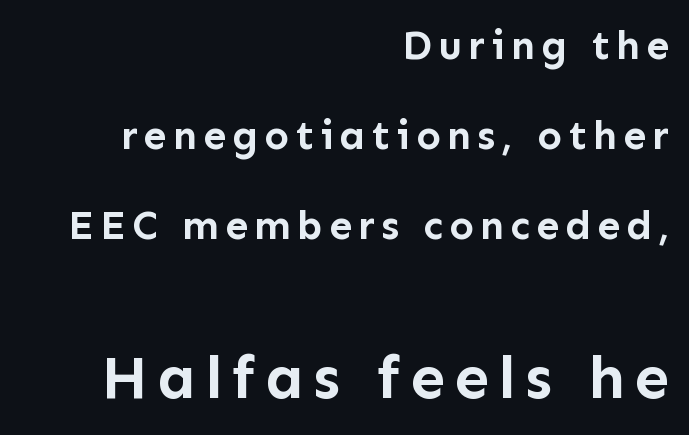
Q: Is the text bold? A: Yes.
Q: Is the text italic (slanted)? A: No, it is upright.
Q: Is the typeface a serif or a sans-serif typeface? A: Sans-serif.
Q: Is the text underlined? A: No.
Q: How is the paragraph aligned? A: Right-aligned.
Q: Is the spacing between lines tight, normal or loose? A: Loose.
Q: Which block of text is set in a larger size, the first (top) or the second (bottom)? A: The second (bottom) one.
Q: Width (condensed, normal, or wide)? A: Normal.
Q: Stroke contrast? A: Low.
Q: x-height? A: Medium.
Q: Monospaced? A: No.
